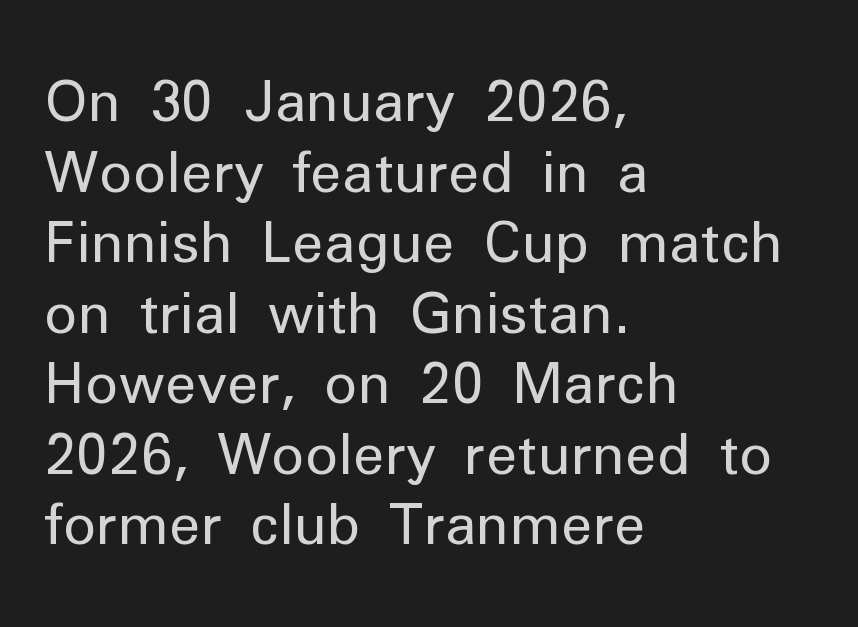
{"serif": "no", "italic": "no", "bold": "no", "weight": "regular", "width": "normal", "stroke_contrast": "low", "x_height": "medium", "monospaced": "no", "underline": "no", "align": "left", "line_spacing": "normal", "line_spacing_ratio": 1.26, "letter_spacing": "normal", "letter_spacing_em": 0.0, "glyph_px": 56}
